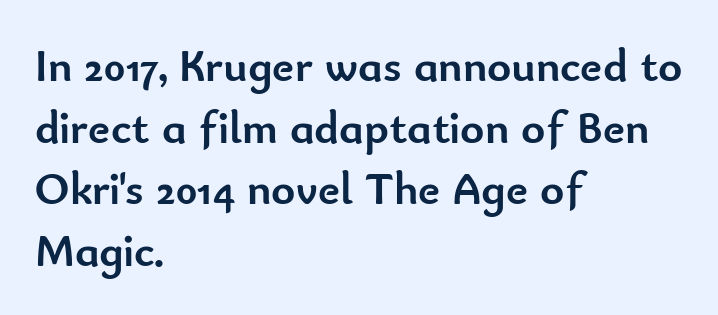
{"serif": "no", "italic": "no", "bold": "yes", "weight": "semibold", "width": "normal", "stroke_contrast": "low", "x_height": "small", "monospaced": "no", "underline": "no", "align": "left", "line_spacing": "normal", "line_spacing_ratio": 1.34, "letter_spacing": "normal", "letter_spacing_em": 0.0, "glyph_px": 46}
